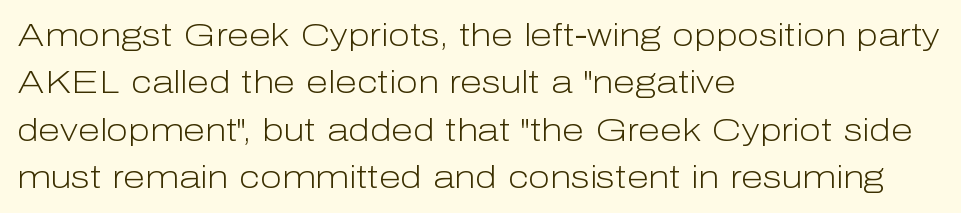
Q: Is the text bold? A: No.
Q: Is the text italic (slanted)? A: No, it is upright.
Q: Is the typeface a serif or a sans-serif typeface? A: Sans-serif.
Q: Is the text underlined? A: No.
Q: How is the paragraph aligned? A: Left-aligned.
Q: Is the spacing between letters normal or unusually wide? A: Normal.
Q: Is the spacing between lines tight, normal or loose? A: Normal.
Q: Width (condensed, normal, or wide)? A: Normal.
Q: Stroke contrast? A: Low.
Q: x-height? A: Medium.
Q: Monospaced? A: No.
